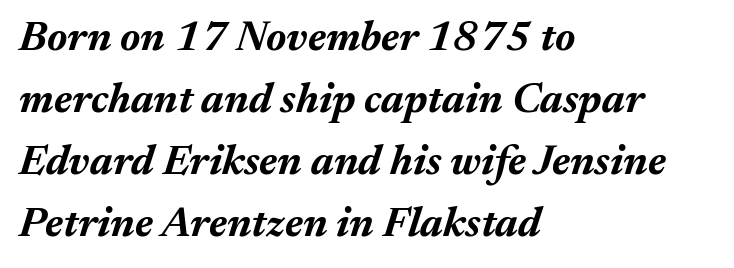
Q: Is the text bold? A: Yes.
Q: Is the text italic (slanted)? A: Yes, it leans right by about 17 degrees.
Q: Is the text underlined? A: No.
Q: How is the paragraph aligned? A: Left-aligned.
Q: Is the spacing between letters normal or unusually wide? A: Normal.
Q: Is the spacing between lines tight, normal or loose? A: Normal.
Q: Width (condensed, normal, or wide)? A: Normal.
Q: Stroke contrast? A: Medium.
Q: x-height? A: Medium.
Q: Monospaced? A: No.
